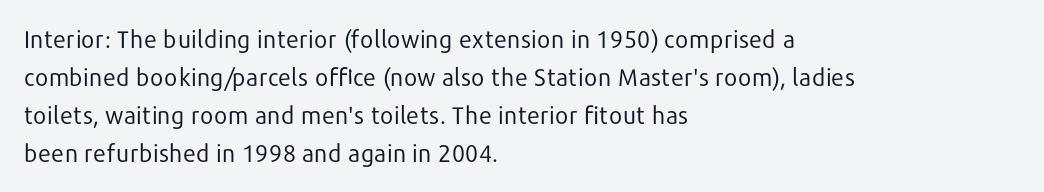
Q: Is the text bold? A: No.
Q: Is the text italic (slanted)? A: No, it is upright.
Q: Is the text underlined? A: No.
Q: How is the paragraph aligned? A: Left-aligned.
Q: Is the spacing between letters normal or unusually wide? A: Normal.
Q: Is the spacing between lines tight, normal or loose? A: Normal.
